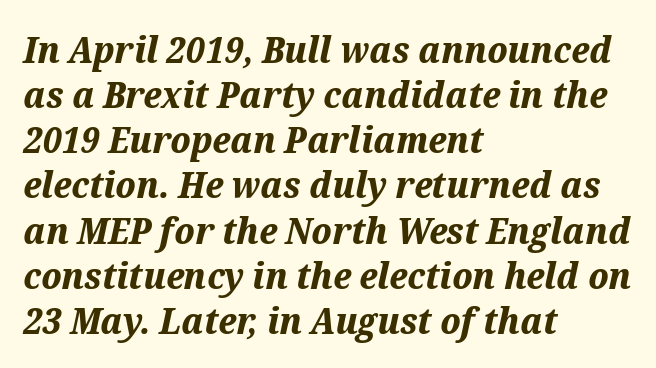
The image shows 37 px bold type, italic (leaning right); set left-aligned, line spacing 1.22x, normal letter spacing, not underlined; medium stroke contrast and a medium x-height.
